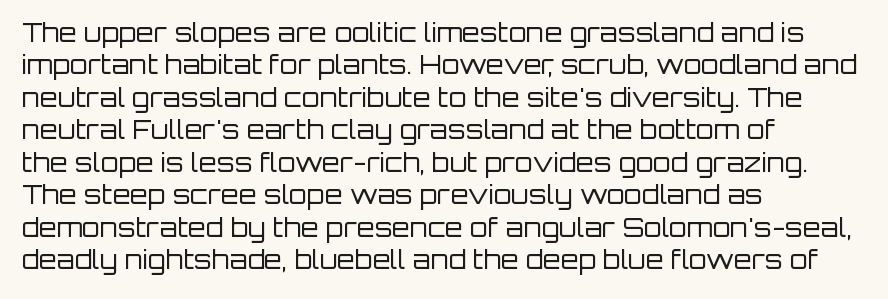
Line spacing here is normal. Nobody touched the tracking dial on this one. Quick note: underline off. Designer's note — italics off, roman on. The lines are quadded left.
